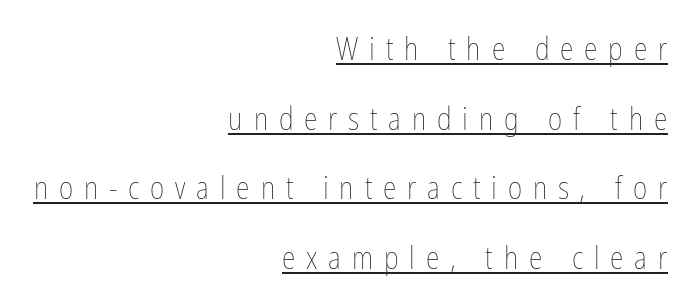
The image shows 31 px thin, condensed type, upright; set right-aligned, loose line spacing (2.25x), unusually wide letter spacing (+0.35 em), underlined; low stroke contrast and a medium x-height.
